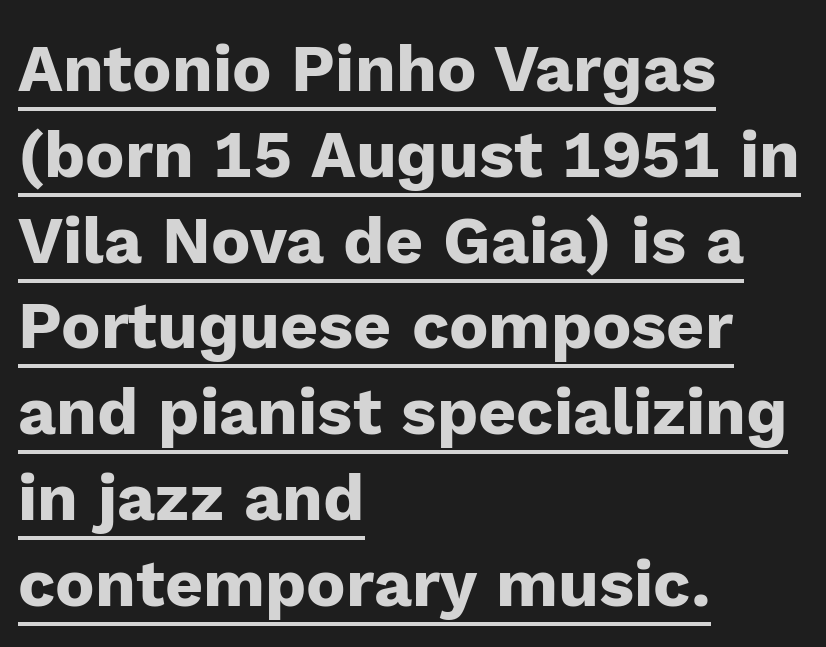
{"serif": "no", "italic": "no", "bold": "yes", "weight": "heavy", "width": "normal", "stroke_contrast": "low", "x_height": "medium", "monospaced": "no", "underline": "yes", "align": "left", "line_spacing": "normal", "line_spacing_ratio": 1.3, "letter_spacing": "normal", "letter_spacing_em": 0.0, "glyph_px": 66}
